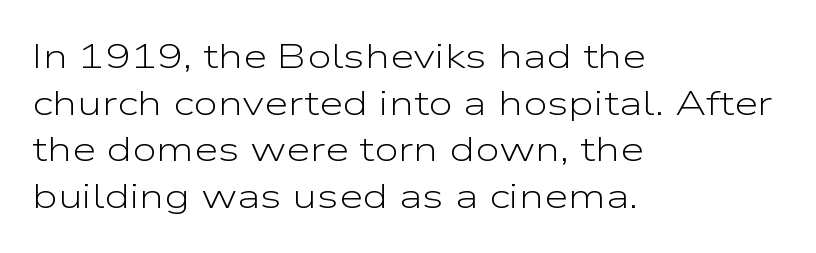
Q: Is the text bold? A: No.
Q: Is the text italic (slanted)? A: No, it is upright.
Q: Is the typeface a serif or a sans-serif typeface? A: Sans-serif.
Q: Is the text underlined? A: No.
Q: How is the paragraph aligned? A: Left-aligned.
Q: Is the spacing between letters normal or unusually wide? A: Normal.
Q: Is the spacing between lines tight, normal or loose? A: Normal.
Q: Width (condensed, normal, or wide)? A: Wide.
Q: Stroke contrast? A: Low.
Q: x-height? A: Medium.
Q: Monospaced? A: No.
